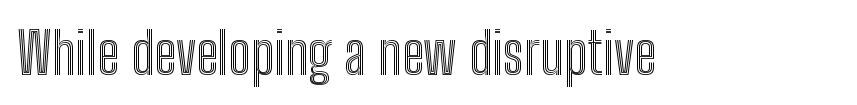
Q: Is the text italic (slanted)? A: No, it is upright.
Q: Is the text underlined? A: No.
Q: Is the spacing between letters normal or unusually wide? A: Normal.
Q: Width (condensed, normal, or wide)? A: Condensed.
Q: x-height? A: Medium.
Q: Monospaced? A: No.
